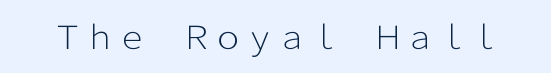
The face used here is a sans, in the tradition of grotesques and geometrics. These lines are rendered in a variable-pitch font. This rendering features lettering with no underline. Standard letterfit; no display-style spreading of the glyphs. The passage shown is not bold in any degree.
